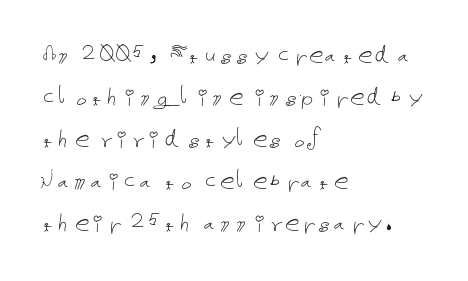
Letter spacing: default. Where is the straight margin? On the left. The specimen reads as upright at a glance. Summary of weight: not heavy and not bold. Each new line begins a customary step beneath the previous one. The zone under the glyphs is completely vacant.
